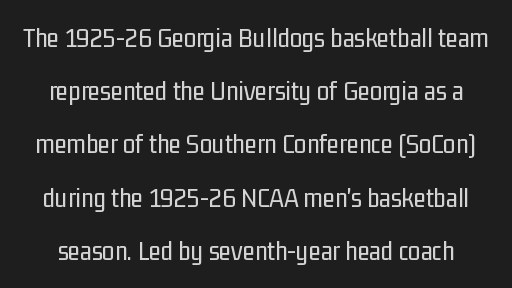
Observe the absence of serifs on each vertical stroke in this sample. The face used here is proportionally spaced, like ordinary book or web type. Stroke thickness stays within the range of a standard reading face or lighter. The font's upright variant was chosen for this text. Nothing unusual about the tracking: characters are spaced as the font intends. Beneath every word, the page is bare.
